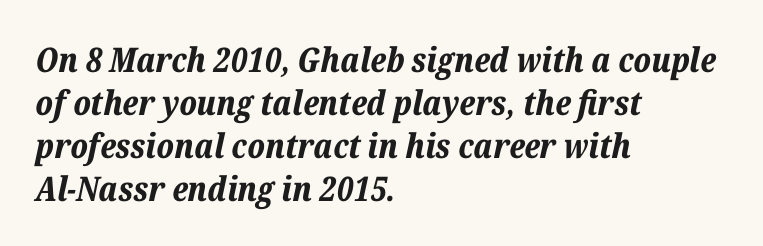
Q: Is the text bold? A: Yes.
Q: Is the text italic (slanted)? A: Yes, it leans right by about 12 degrees.
Q: Is the text underlined? A: No.
Q: How is the paragraph aligned? A: Left-aligned.
Q: Is the spacing between letters normal or unusually wide? A: Normal.
Q: Is the spacing between lines tight, normal or loose? A: Normal.
Q: Width (condensed, normal, or wide)? A: Normal.
Q: Stroke contrast? A: Low.
Q: x-height? A: Medium.
Q: Monospaced? A: No.
